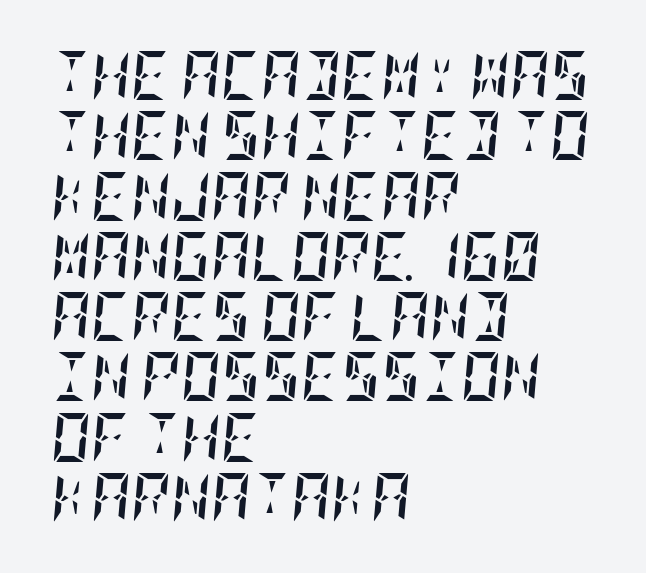
The image shows 49 px semibold, condensed type, italic (leaning right); set left-aligned, line spacing 1.23x, normal letter spacing, not underlined; low stroke contrast and a large x-height.
